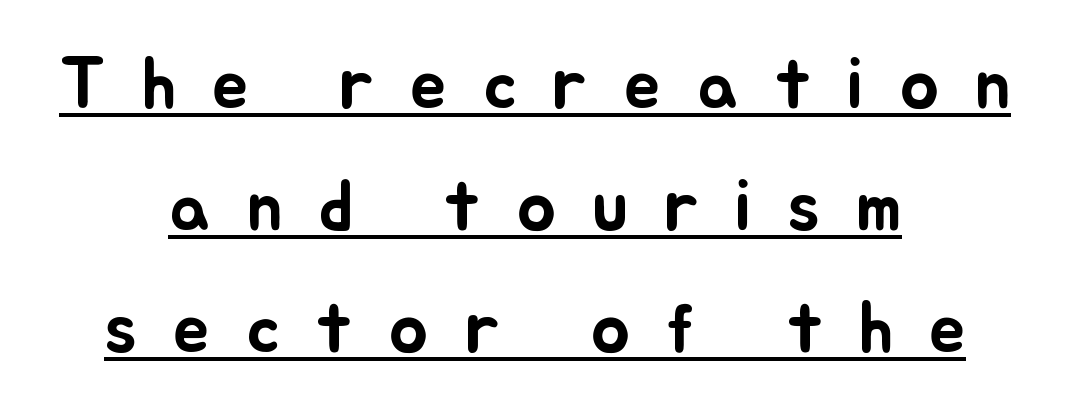
Character widths vary here, with narrow letters taking less room than wide ones. The space between consecutive lines is moderate. Alignment: centered. A typesetter would call this heavily tracked-out type. Do the letters lean? They stand straight.
